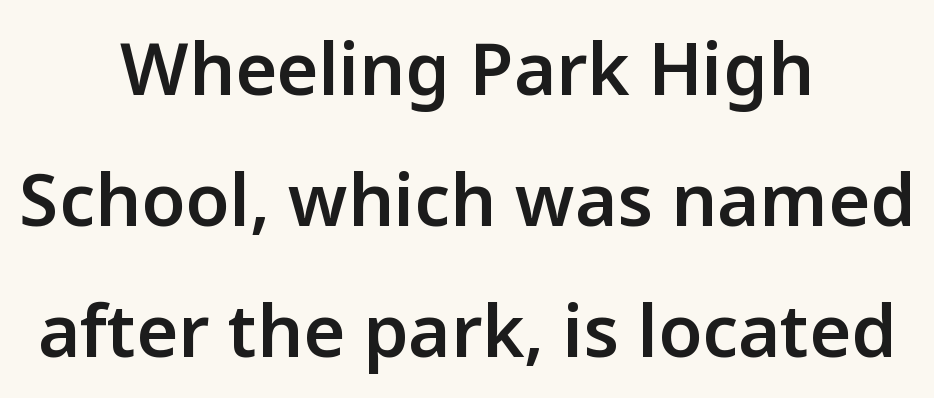
The image shows 72 px semibold sans-serif type, upright; set centered, line spacing 1.82x, normal letter spacing, not underlined; low stroke contrast and a medium x-height.
